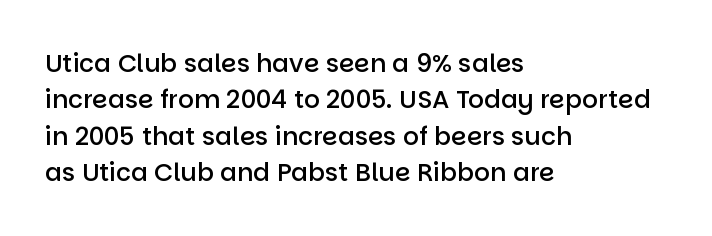
Q: Is the text bold? A: Semi-bold.
Q: Is the text italic (slanted)? A: No, it is upright.
Q: Is the text underlined? A: No.
Q: How is the paragraph aligned? A: Left-aligned.
Q: Is the spacing between letters normal or unusually wide? A: Normal.
Q: Is the spacing between lines tight, normal or loose? A: Normal.
